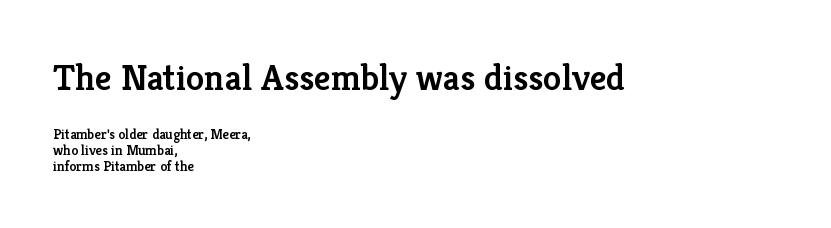
Do the letters lean? They stand straight. Each word holds together tightly as a unit, with standard inter-letter gaps. The passage shown is not underscored anywhere. The letters in the upper block stand taller than those in the block below.
